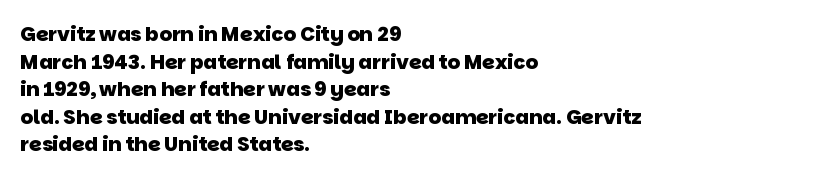
Caption: bold face, heavy strokes. The space directly below the letters is spotless. Letter spacing: default. The text block is weighted toward the left margin, trailing off unevenly rightward. The lines sit at an ordinary, default distance from one another.
